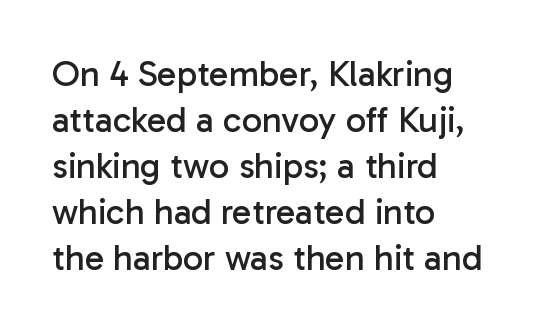
The image shows 36 px regular-weight sans-serif type, upright; set left-aligned, normal line spacing (1.28x), normal letter spacing, not underlined; low stroke contrast and a medium x-height.
